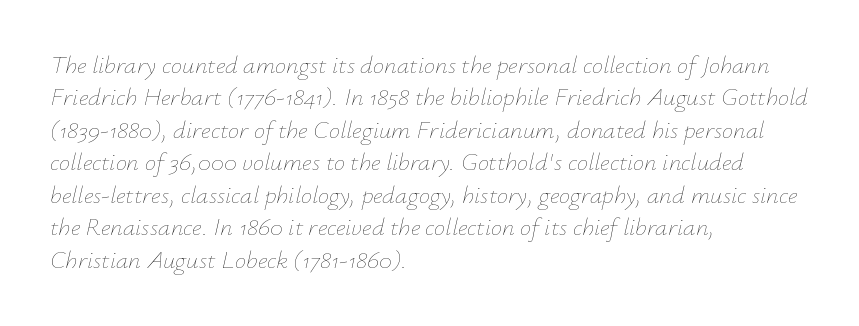
The passage is arranged the way most books set body copy — flush left. Slant detected: the letters are inclined. Decoration check: the copy has no underline. Students, observe: this is what conventionally led text looks like. Inter-character spacing is left at the font's built-in metrics. The passage shown is not bold in any degree.
